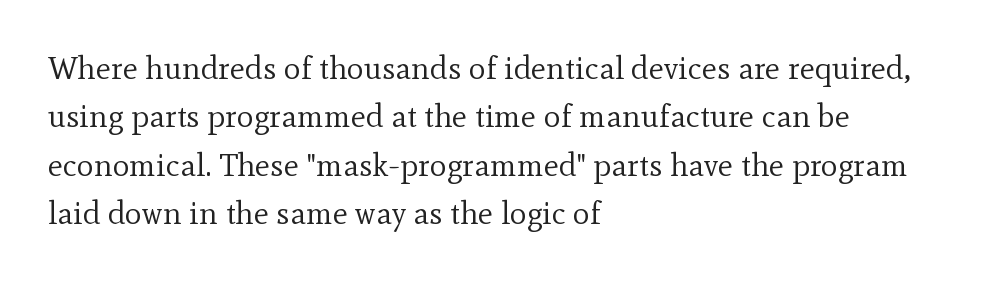
The image shows 32 px regular-weight serif type, upright; set left-aligned, normal line spacing (1.51x), normal letter spacing, not underlined; a small x-height.
